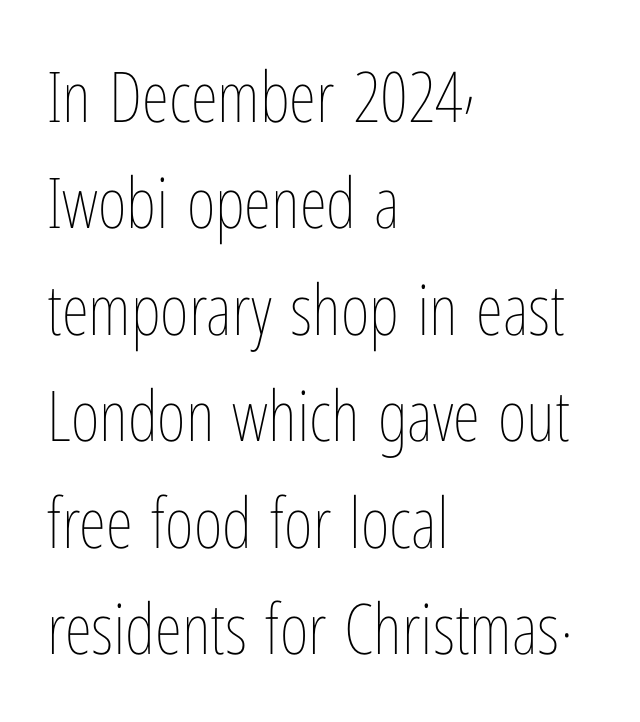
The image shows 70 px thin, condensed type, upright; set left-aligned, normal line spacing (1.52x), normal letter spacing, not underlined; low stroke contrast and a medium x-height.
